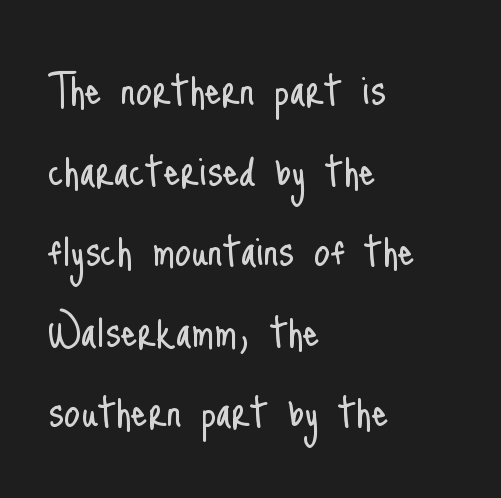
The image shows 52 px light, condensed sans-serif type, upright; set left-aligned, normal line spacing (1.55x), normal letter spacing, not underlined; low stroke contrast and a small x-height.
